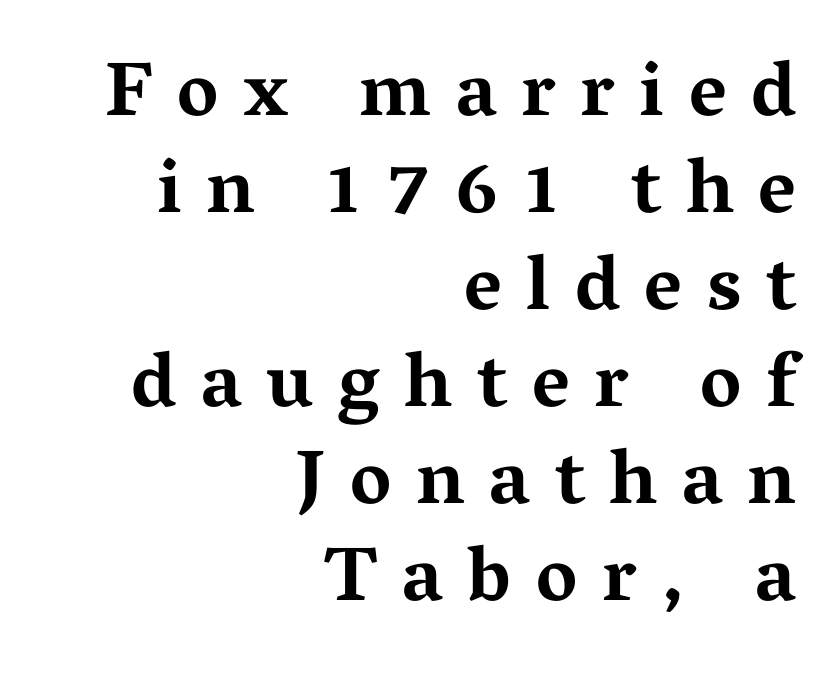
{"serif": "yes", "italic": "no", "bold": "yes", "weight": "bold", "width": "wide", "stroke_contrast": "medium", "x_height": "medium", "monospaced": "no", "underline": "no", "align": "right", "line_spacing": "normal", "line_spacing_ratio": 1.26, "letter_spacing": "wide", "letter_spacing_em": 0.32, "glyph_px": 77}
